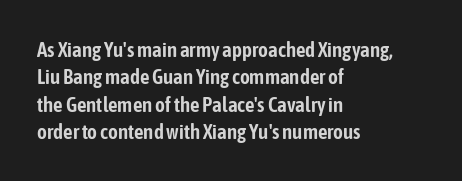
You could call the tracking neutral — neither tight nor loose. Honestly, there is no underline to notice here at all. This is roman type, the default non-slanted kind. Compared with a centered layout, this one pins lines to the left instead. Interline gaps are of average width in this sample.
